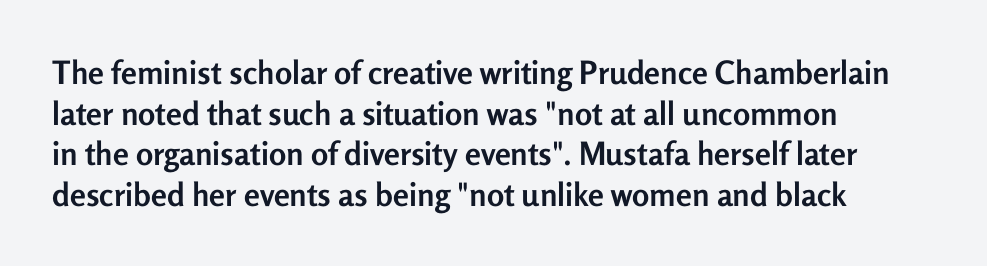
Here the glyphs are tracked normally, forming tight word shapes. The passage shown is not underscored anywhere. Regarding serifs, this sample does without them. Left-aligned paragraph, ragged on the right.
